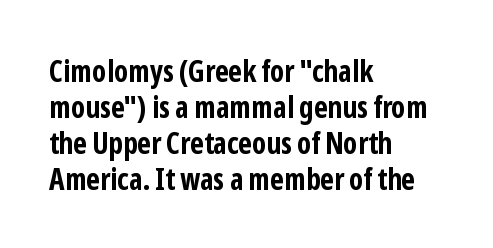
This sample has the flowing, uneven cadence of proportional lettering. Designer's note — italics off, roman on. Beneath every word, the page is bare. Weight check: bold — yes, fully.
